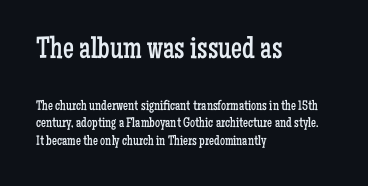
Q: Is the text bold? A: No.
Q: Is the text italic (slanted)? A: No, it is upright.
Q: Is the typeface a serif or a sans-serif typeface? A: Serif.
Q: Is the text underlined? A: No.
Q: How is the paragraph aligned? A: Left-aligned.
Q: Is the spacing between letters normal or unusually wide? A: Normal.
Q: Is the spacing between lines tight, normal or loose? A: Normal.
Q: Which block of text is set in a larger size, the first (top) or the second (bottom)? A: The first (top) one.
Q: Width (condensed, normal, or wide)? A: Condensed.
Q: Stroke contrast? A: Low.
Q: x-height? A: Medium.
Q: Monospaced? A: No.
